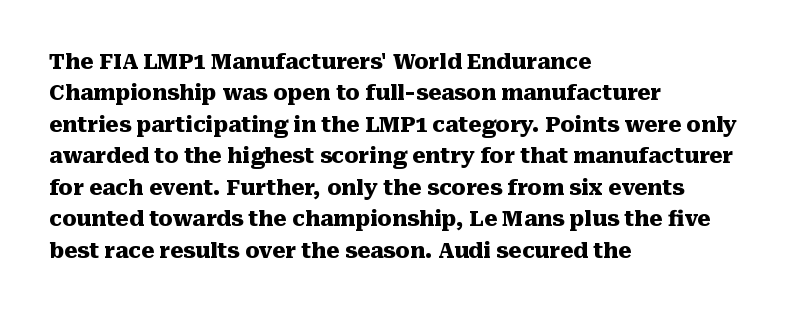
{"italic": "no", "bold": "yes", "underline": "no", "align": "left", "line_spacing": "normal", "line_spacing_ratio": 1.5, "letter_spacing": "normal", "letter_spacing_em": 0.0, "glyph_px": 21}
